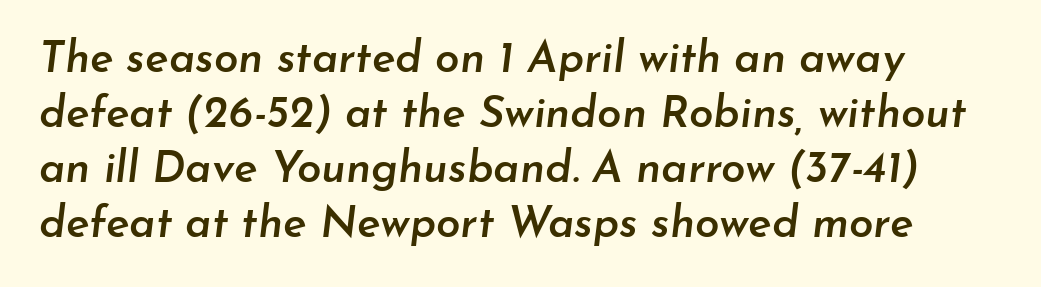
Q: Is the text bold? A: Semi-bold.
Q: Is the text italic (slanted)? A: Yes, it leans right by about 7 degrees.
Q: Is the text underlined? A: No.
Q: How is the paragraph aligned? A: Left-aligned.
Q: Is the spacing between letters normal or unusually wide? A: Normal.
Q: Is the spacing between lines tight, normal or loose? A: Normal.
Q: Width (condensed, normal, or wide)? A: Normal.
Q: Stroke contrast? A: Low.
Q: x-height? A: Small.
Q: Monospaced? A: No.
